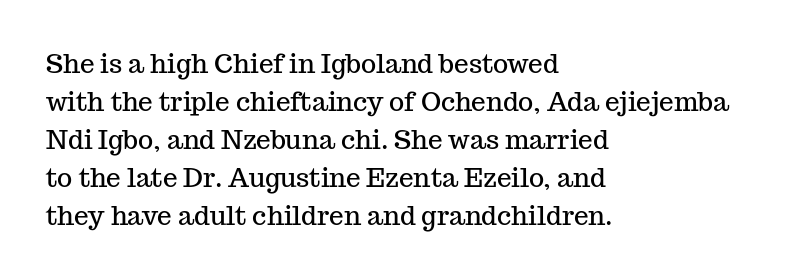
Vertical strokes here are truly vertical. Inter-character spacing is left at the font's built-in metrics. Beneath every word, the page is bare. The typesetter chose a ragged-right arrangement here. Quick note: interline space is typical.
